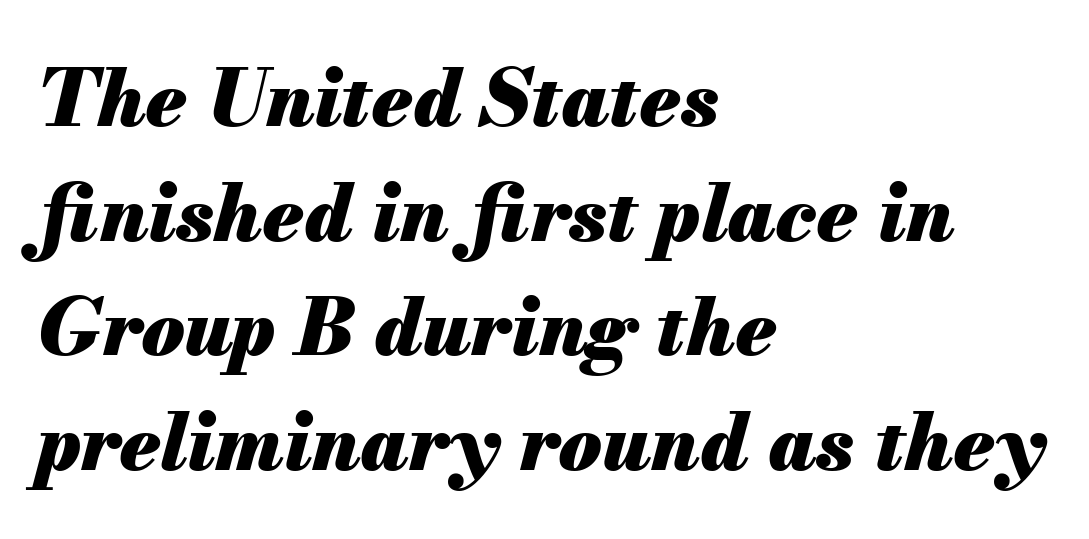
{"italic": "yes", "lean": "right", "slant_degrees": 13, "bold": "yes", "weight": "heavy", "width": "normal", "stroke_contrast": "medium", "x_height": "small", "monospaced": "no", "underline": "no", "align": "left", "line_spacing": "normal", "line_spacing_ratio": 1.45, "letter_spacing": "normal", "letter_spacing_em": 0.0, "glyph_px": 79}
